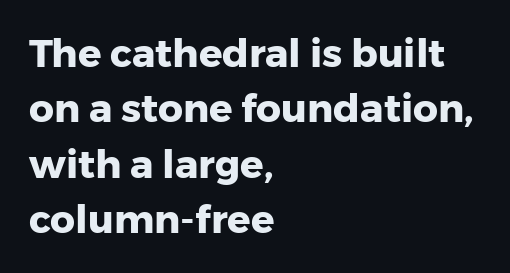
Q: Is the text bold? A: Yes.
Q: Is the text italic (slanted)? A: No, it is upright.
Q: Is the typeface a serif or a sans-serif typeface? A: Sans-serif.
Q: Is the text underlined? A: No.
Q: How is the paragraph aligned? A: Left-aligned.
Q: Is the spacing between letters normal or unusually wide? A: Normal.
Q: Is the spacing between lines tight, normal or loose? A: Normal.
Q: Width (condensed, normal, or wide)? A: Normal.
Q: Stroke contrast? A: Low.
Q: x-height? A: Medium.
Q: Monospaced? A: No.
